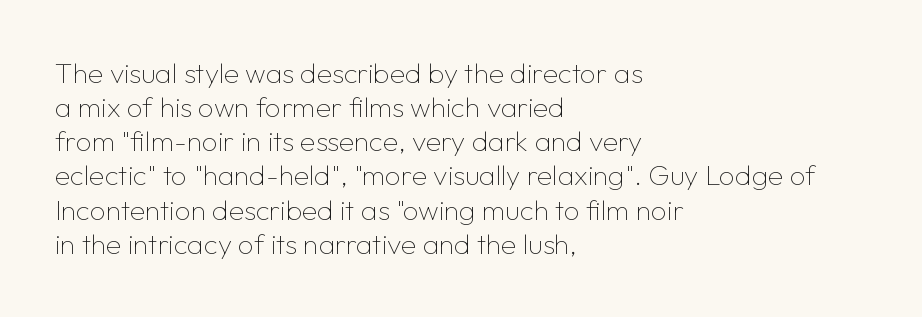
Caption: multi-line text, flush left, ragged right. This is roman type, the default non-slanted kind. In terms of letterform style, serifs are entirely absent. The words here are not underlined. Letters have the restrained weight of plain body copy at most. Looks like regular typesetting: each glyph gets only the width it needs.
